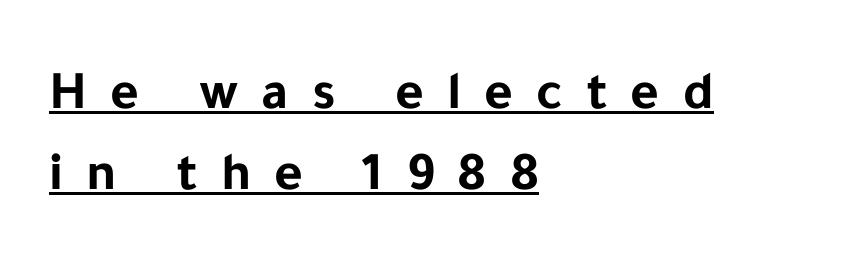
Q: Is the text bold? A: Yes.
Q: Is the text italic (slanted)? A: No, it is upright.
Q: Is the typeface a serif or a sans-serif typeface? A: Sans-serif.
Q: Is the text underlined? A: Yes.
Q: How is the paragraph aligned? A: Left-aligned.
Q: Is the spacing between letters normal or unusually wide? A: Unusually wide.
Q: Is the spacing between lines tight, normal or loose? A: Normal.
Q: Width (condensed, normal, or wide)? A: Normal.
Q: Stroke contrast? A: Low.
Q: x-height? A: Medium.
Q: Monospaced? A: No.
